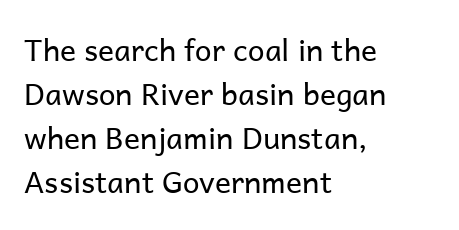
The image shows 30 px regular-weight sans-serif type, upright; set left-aligned, normal line spacing (1.47x), normal letter spacing, not underlined; low stroke contrast and a medium x-height.
